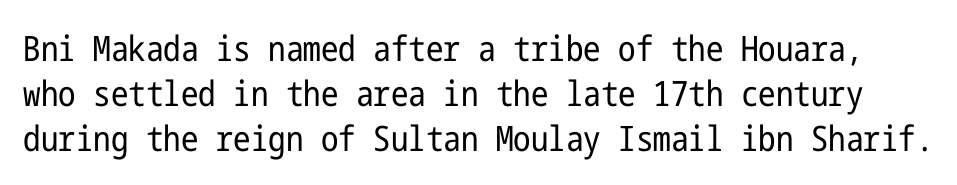
The image shows 35 px regular-weight, condensed sans-serif type, upright; set normal line spacing (1.28x), normal letter spacing, not underlined; low stroke contrast and a medium x-height.
